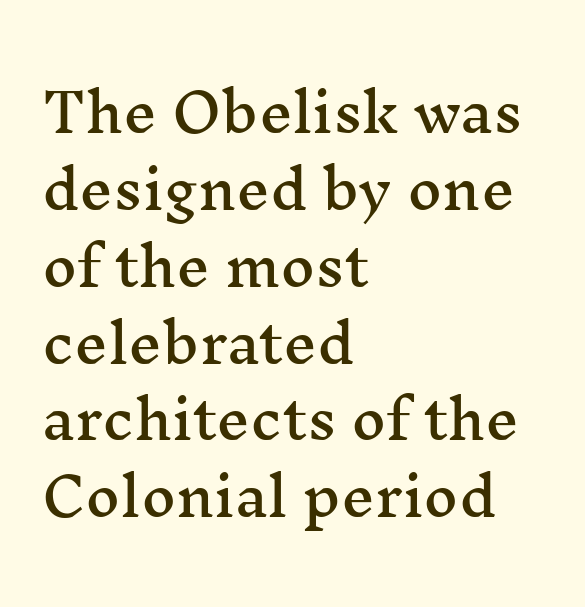
In terms of letterform style, serifs are clearly present. Does the lettering tilt? It doesn't — this is upright. The letters sit at their default tracking, neither squeezed nor spread. The face used here is proportionally spaced, like ordinary book or web type.
